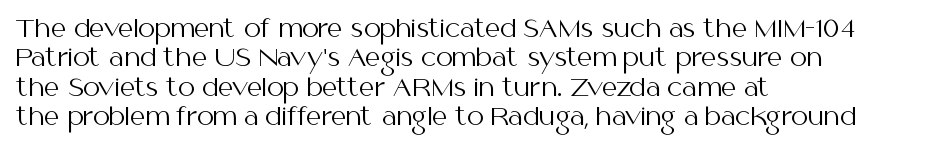
Notice how the stems are strictly vertical — no italics here. Standard letterfit; no display-style spreading of the glyphs. The space beneath each line is pristine and unruled. Counters stay open thanks to moderate or lighter strokes. A classic flush-left, rag-right setting is used for this passage.
